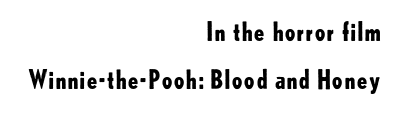
Between one letter and the next there's only the usual sliver of space. These lines stack with their right ends in a neat column. Notice how thick the strokes are: this is what a full bold looks like. The vertical gap from one line to the next is large.
